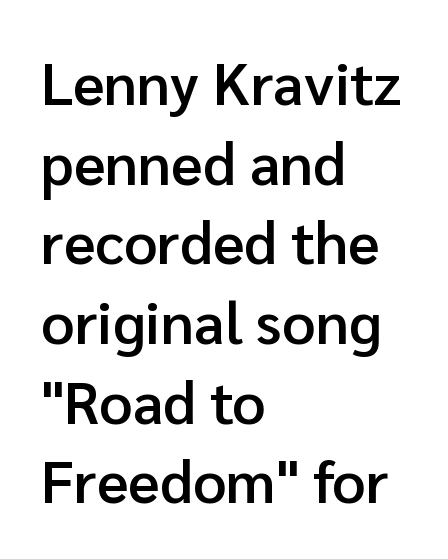
Default kerning and tracking; the words read as compact shapes. Notice the strokes are somewhat thickened but not fully heavy: this is a semibold. Looks like regular typesetting: each glyph gets only the width it needs. All the whitespace from short lines collects on the right. Notice how descenders clear the ascenders below comfortably — that's standard leading. Quick note: underline off.
